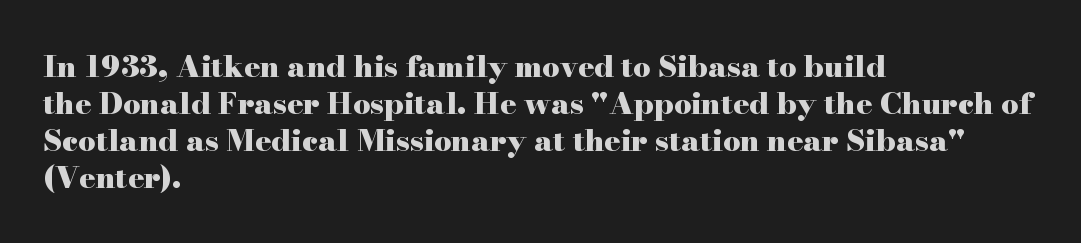
Q: Is the text bold? A: Yes.
Q: Is the text italic (slanted)? A: No, it is upright.
Q: Is the typeface a serif or a sans-serif typeface? A: Serif.
Q: Is the text underlined? A: No.
Q: How is the paragraph aligned? A: Left-aligned.
Q: Is the spacing between letters normal or unusually wide? A: Normal.
Q: Width (condensed, normal, or wide)? A: Wide.
Q: Stroke contrast? A: High.
Q: x-height? A: Small.
Q: Monospaced? A: No.
